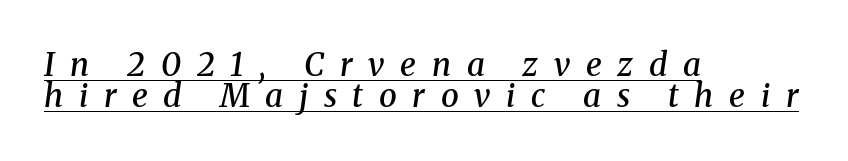
{"serif": "yes", "italic": "yes", "lean": "right", "slant_degrees": 8, "bold": "semi", "weight": "semibold", "width": "normal", "stroke_contrast": "medium", "x_height": "medium", "monospaced": "no", "underline": "yes", "align": "left", "line_spacing": "tight", "line_spacing_ratio": 0.98, "letter_spacing": "wide", "letter_spacing_em": 0.49, "glyph_px": 32}
